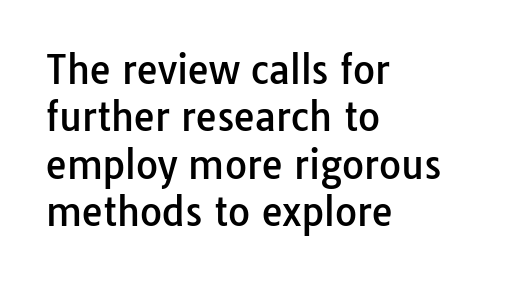
{"serif": "no", "italic": "no", "width": "normal", "stroke_contrast": "low", "x_height": "medium", "monospaced": "no", "underline": "no", "align": "left", "line_spacing": "normal", "line_spacing_ratio": 1.25, "letter_spacing": "normal", "letter_spacing_em": 0.0, "glyph_px": 38}
